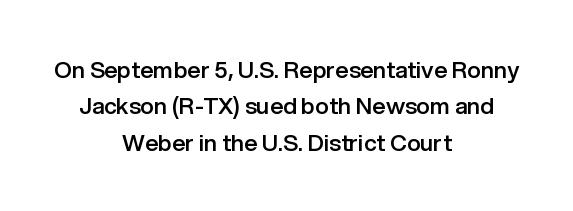
The image shows 23 px text type, upright; set centered, normal line spacing (1.58x), normal letter spacing, not underlined.
